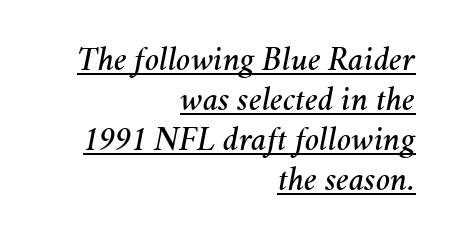
Q: Is the text italic (slanted)? A: Yes, it leans right by about 11 degrees.
Q: Is the text underlined? A: Yes.
Q: How is the paragraph aligned? A: Right-aligned.
Q: Is the spacing between letters normal or unusually wide? A: Normal.
Q: Width (condensed, normal, or wide)? A: Normal.
Q: Stroke contrast? A: Medium.
Q: x-height? A: Medium.
Q: Monospaced? A: No.
